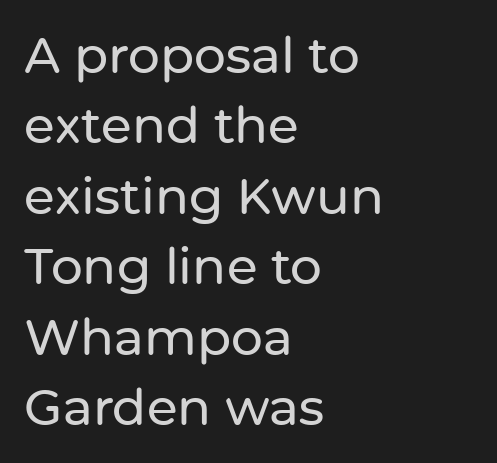
The image shows 50 px sans-serif type, upright; set left-aligned, normal line spacing (1.41x), normal letter spacing, not underlined; low stroke contrast and a medium x-height.
